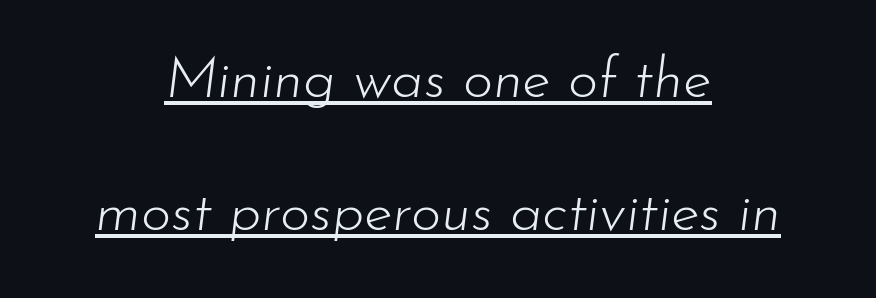
Q: Is the text bold? A: No.
Q: Is the text italic (slanted)? A: Yes, it leans right by about 7 degrees.
Q: Is the text underlined? A: Yes.
Q: How is the paragraph aligned? A: Centered.
Q: Is the spacing between letters normal or unusually wide? A: Normal.
Q: Is the spacing between lines tight, normal or loose? A: Loose.
Q: Width (condensed, normal, or wide)? A: Normal.
Q: Stroke contrast? A: Low.
Q: x-height? A: Small.
Q: Monospaced? A: No.
